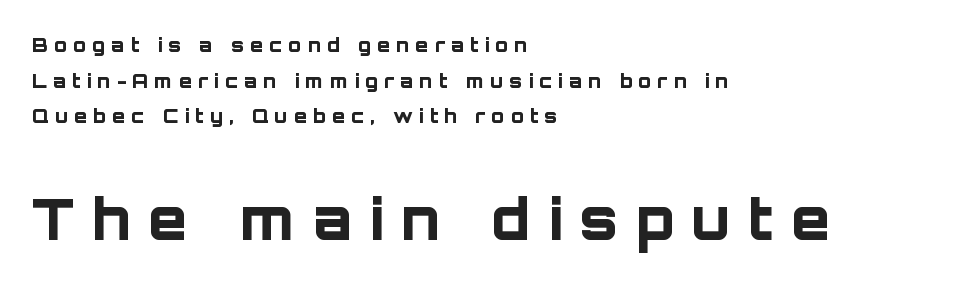
{"serif": "no", "italic": "no", "bold": "yes", "weight": "bold", "width": "normal", "stroke_contrast": "low", "x_height": "large", "monospaced": "no", "underline": "no", "align": "left", "line_spacing_ratio": 1.87, "letter_spacing": "wide", "letter_spacing_em": 0.32, "larger_block": "second", "size_ratio": 2.95, "glyph_px": 56}
